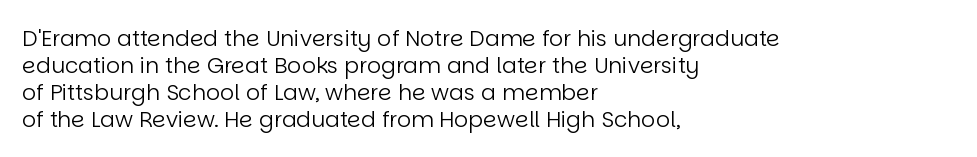
Honestly, the letter spacing is just normal — you wouldn't notice it. A student would call this left alignment; a typographer would say flush left, rag right. The font sits on the lighter half of the weight spectrum, regular included. Just letters on the line, the space beneath them empty.
